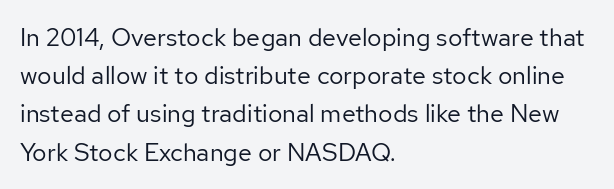
{"italic": "no", "bold": "no", "underline": "no", "align": "left", "line_spacing": "normal", "line_spacing_ratio": 1.53, "letter_spacing": "normal", "letter_spacing_em": 0.0, "glyph_px": 25}
